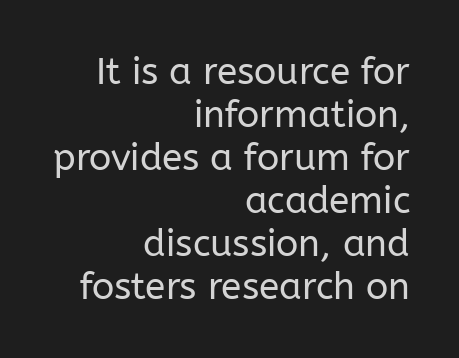
{"serif": "no", "italic": "no", "bold": "no", "weight": "regular", "width": "normal", "stroke_contrast": "low", "x_height": "medium", "monospaced": "no", "underline": "no", "align": "right", "line_spacing_ratio": 1.16, "letter_spacing": "normal", "letter_spacing_em": 0.0, "glyph_px": 37}
